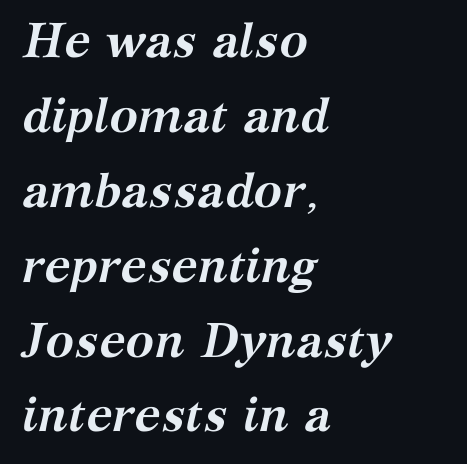
Classification — serif. The letters sit at their default tracking, neither squeezed nor spread. Emphasis by weight is at full strength: bold. Teacher's note: observe the even left margin — that is flush-left alignment. The string is rendered with underlining switched off.
